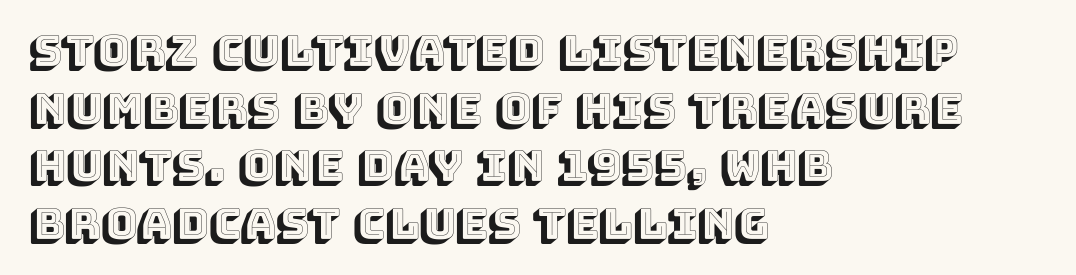
{"italic": "no", "width": "normal", "x_height": "large", "monospaced": "no", "underline": "no", "align": "left", "line_spacing": "normal", "line_spacing_ratio": 1.34, "letter_spacing": "normal", "letter_spacing_em": 0.0, "glyph_px": 43}
